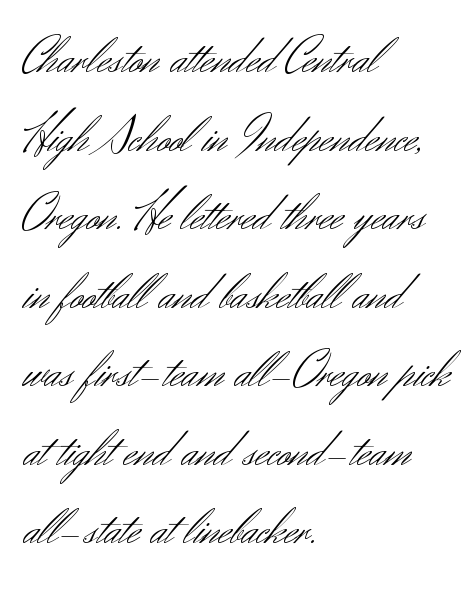
Any mark beneath the type? The region is blank. No feet cap the strokes, marking this as sans-serif type. The rendering keeps characters at their native spacing. Stem width sits at or under what a default text font uses. Do the characters align in a grid? No, the font is proportional.
